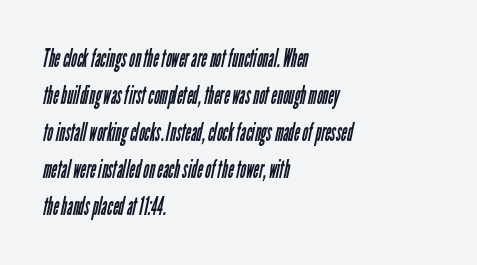
Q: Is the text bold? A: No.
Q: Is the text underlined? A: No.
Q: How is the paragraph aligned? A: Left-aligned.
Q: Is the spacing between letters normal or unusually wide? A: Normal.
Q: Is the spacing between lines tight, normal or loose? A: Normal.
